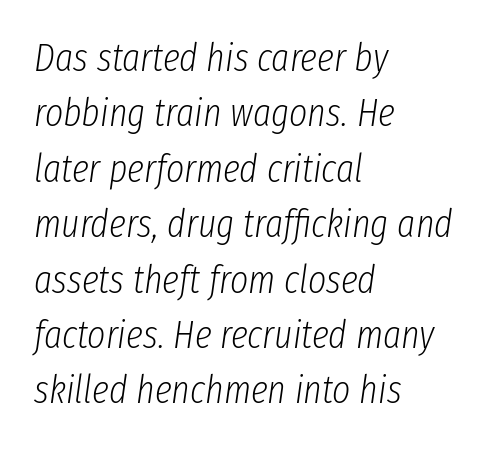
{"italic": "yes", "lean": "right", "slant_degrees": 8, "bold": "no", "weight": "light", "width": "condensed", "stroke_contrast": "low", "x_height": "medium", "monospaced": "no", "underline": "no", "align": "left", "line_spacing": "normal", "line_spacing_ratio": 1.42, "letter_spacing": "normal", "letter_spacing_em": 0.0, "glyph_px": 39}
